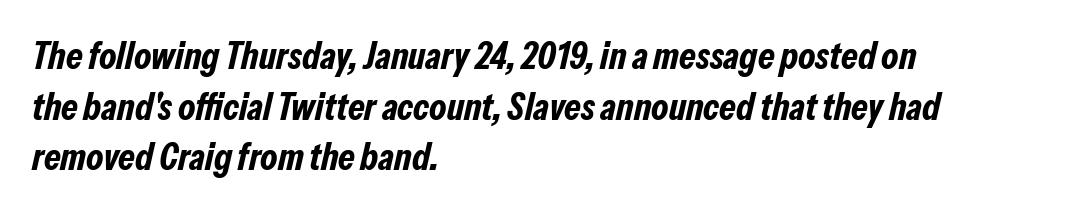
The letters are slanted; this is an italic face. The rendering uses natural spacing where letterforms have individual widths. These words are printed bold, with thick strokes throughout. The face used here is rendered with its standard letterfit. One-word summary of the alignment: left. The line-height multiplier appears to be the usual default.
